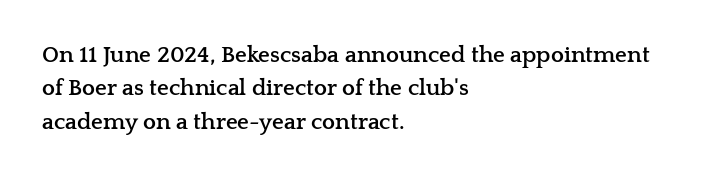
The image shows 23 px bold type, upright; set left-aligned, normal line spacing (1.45x), normal letter spacing, not underlined.
